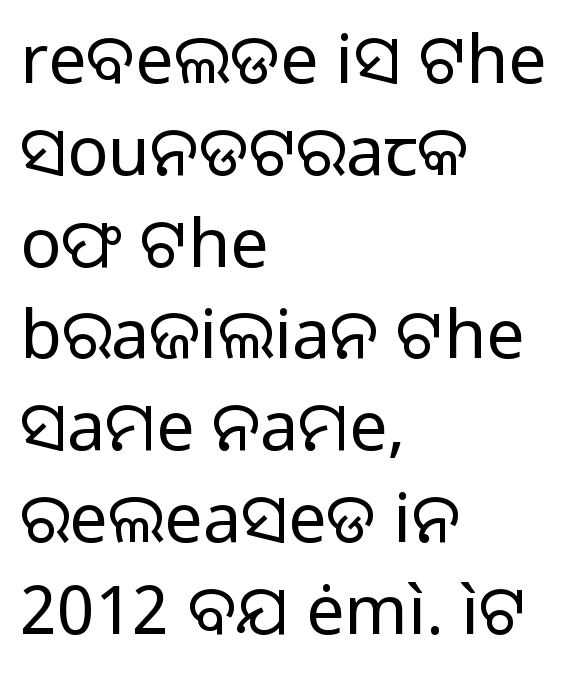
The letters stand upright; this is a roman face. A typesetter would call this proportional, since set widths differ per character. Is there much room between lines? A standard amount, neither cramped nor airy. The rendering anchors every line to the left-hand side. Is this a heavy cut? Hardly; it is regular or lighter.
